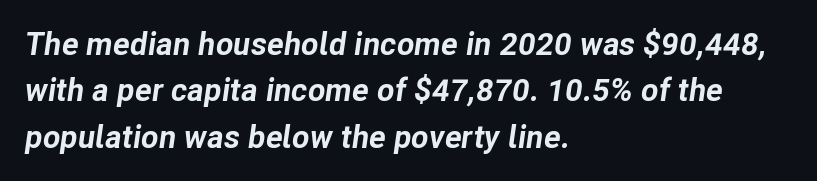
{"italic": "yes", "lean": "right", "slant_degrees": 8, "bold": "yes", "weight": "bold", "width": "normal", "stroke_contrast": "low", "x_height": "medium", "monospaced": "no", "underline": "no", "align": "left", "line_spacing": "normal", "line_spacing_ratio": 1.45, "letter_spacing": "normal", "letter_spacing_em": 0.0, "glyph_px": 32}
